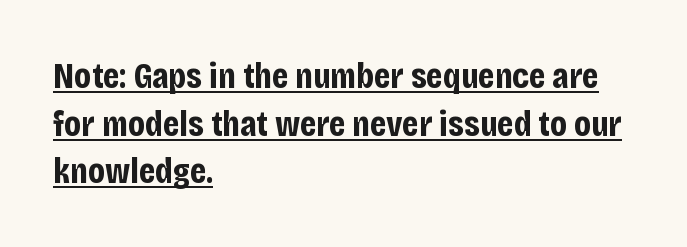
Q: Is the text bold? A: Yes.
Q: Is the text italic (slanted)? A: No, it is upright.
Q: Is the typeface a serif or a sans-serif typeface? A: Sans-serif.
Q: Is the text underlined? A: Yes.
Q: How is the paragraph aligned? A: Left-aligned.
Q: Is the spacing between letters normal or unusually wide? A: Normal.
Q: Is the spacing between lines tight, normal or loose? A: Normal.
Q: Width (condensed, normal, or wide)? A: Condensed.
Q: Stroke contrast? A: Low.
Q: x-height? A: Large.
Q: Monospaced? A: No.
